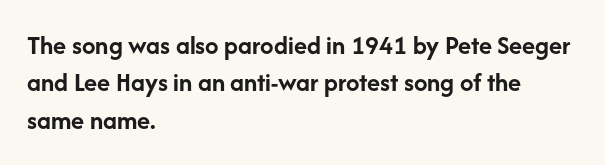
{"italic": "no", "bold": "yes", "underline": "no", "align": "left", "line_spacing": "normal", "line_spacing_ratio": 1.38, "letter_spacing": "normal", "letter_spacing_em": 0.0, "glyph_px": 27}
